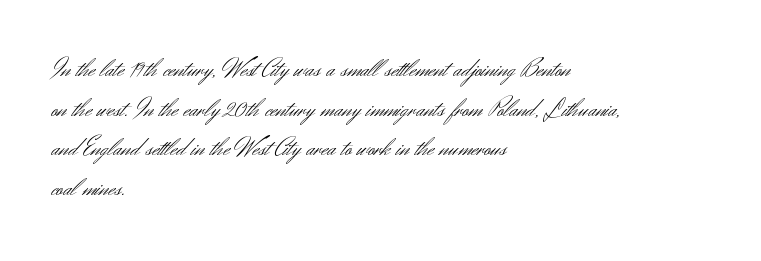
{"bold": "no", "underline": "no", "align": "left", "line_spacing": "normal", "line_spacing_ratio": 1.47, "letter_spacing": "normal", "letter_spacing_em": 0.0, "glyph_px": 27}
